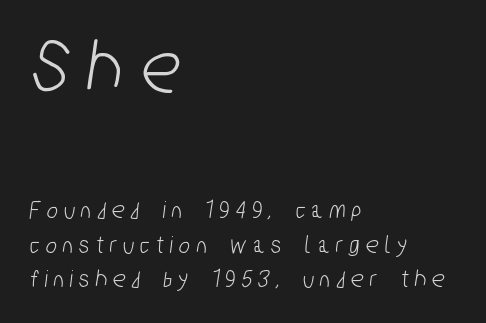
The image shows 79 px condensed sans-serif type; set left-aligned, normal line spacing (1.33x), unusually wide letter spacing (+0.25 em), not underlined; the first (top) block is 3.04x larger; low stroke contrast and a medium x-height.
